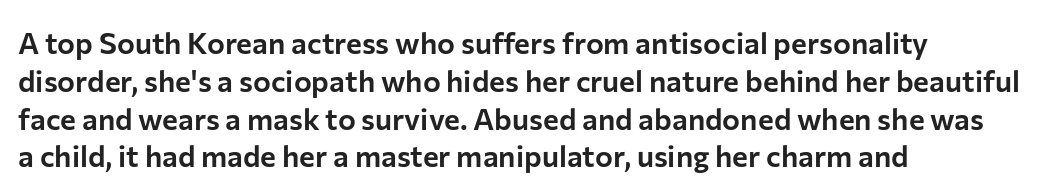
{"serif": "no", "italic": "no", "width": "normal", "stroke_contrast": "low", "x_height": "medium", "monospaced": "no", "underline": "no", "align": "left", "line_spacing": "normal", "line_spacing_ratio": 1.26, "letter_spacing": "normal", "letter_spacing_em": 0.0, "glyph_px": 30}
